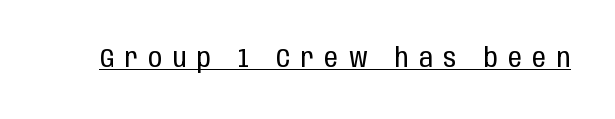
The specimen reads as upright at a glance. Between one letter and the next there's a generous, obvious gap. Is there an underline? Yes — a line sits under the letters. Counters stay open thanks to moderate or lighter strokes.
